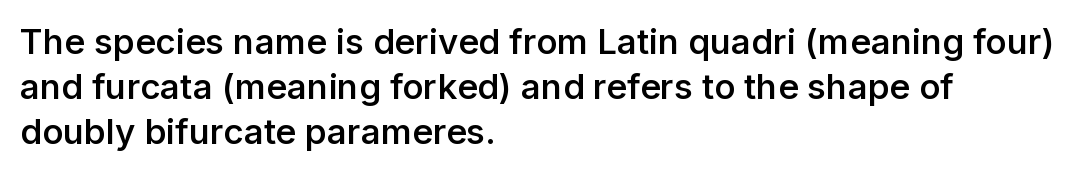
{"serif": "no", "italic": "no", "bold": "semi", "weight": "semibold", "width": "normal", "stroke_contrast": "low", "x_height": "medium", "monospaced": "no", "underline": "no", "align": "left", "line_spacing": "normal", "line_spacing_ratio": 1.28, "letter_spacing": "normal", "letter_spacing_em": 0.0, "glyph_px": 35}
